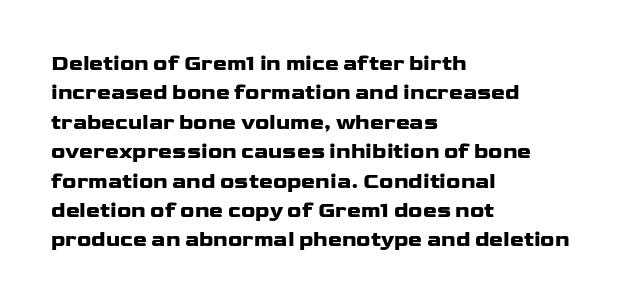
{"italic": "no", "bold": "yes", "underline": "no", "align": "left", "line_spacing": "normal", "line_spacing_ratio": 1.4, "letter_spacing": "normal", "letter_spacing_em": 0.0, "glyph_px": 21}
